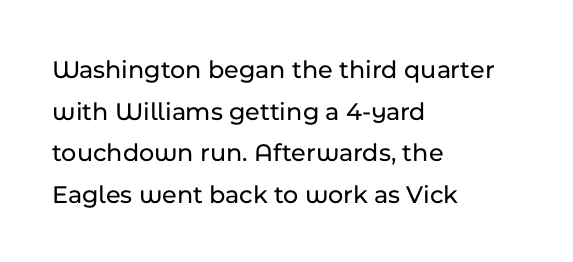
The glyphs are unaccompanied by any horizontal stroke below them. Nope, not italic — everything's standing straight. This sample keeps an unexceptional amount of space between lines. The lines are quadded left. Characters follow at the spacing the type designer built in.
